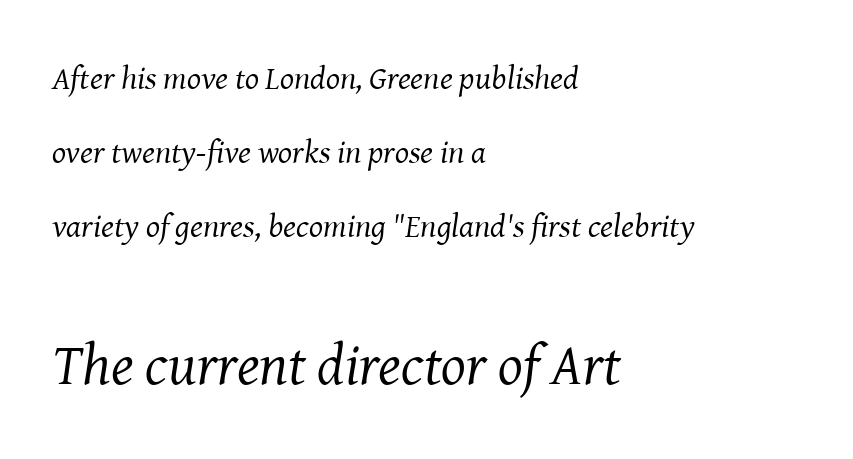
Check under the words: just untouched page. Unbolded letterforms with no extra heft. Observe the serifs anchoring each vertical stroke in this sample. These lines are rendered in a variable-pitch font.
